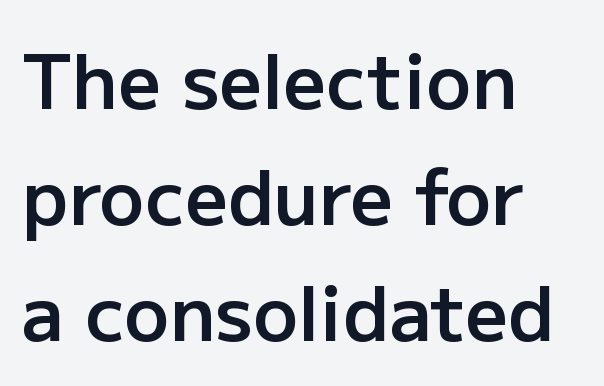
{"serif": "no", "italic": "no", "bold": "semi", "weight": "semibold", "width": "normal", "stroke_contrast": "low", "x_height": "medium", "monospaced": "no", "underline": "no", "align": "left", "line_spacing": "normal", "line_spacing_ratio": 1.55, "letter_spacing": "normal", "letter_spacing_em": 0.0, "glyph_px": 75}
